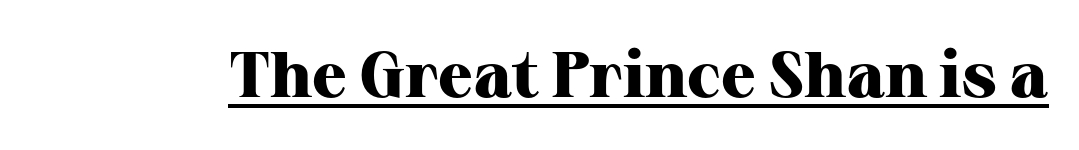
The image shows 64 px heavy serif type, upright; set normal letter spacing, underlined; high stroke contrast and a medium x-height.
